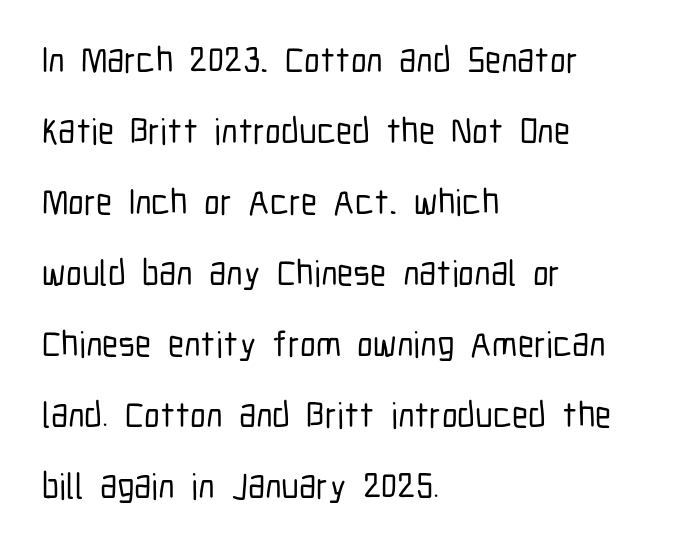
{"serif": "no", "italic": "no", "width": "condensed", "stroke_contrast": "low", "x_height": "medium", "monospaced": "no", "underline": "no", "align": "left", "line_spacing": "loose", "line_spacing_ratio": 1.97, "letter_spacing": "normal", "letter_spacing_em": 0.0, "glyph_px": 36}
